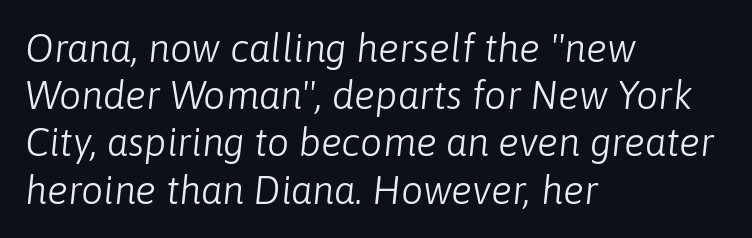
The image shows 39 px light type, italic (leaning right); set left-aligned, line spacing 1.21x, normal letter spacing, not underlined; low stroke contrast and a medium x-height.
